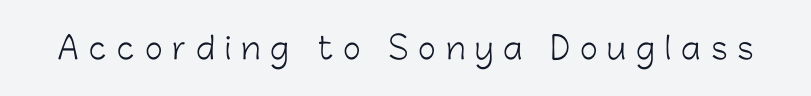
{"serif": "no", "italic": "no", "bold": "no", "weight": "light", "width": "normal", "stroke_contrast": "low", "x_height": "medium", "monospaced": "no", "underline": "no", "letter_spacing": "wide", "letter_spacing_em": 0.34, "glyph_px": 30}
